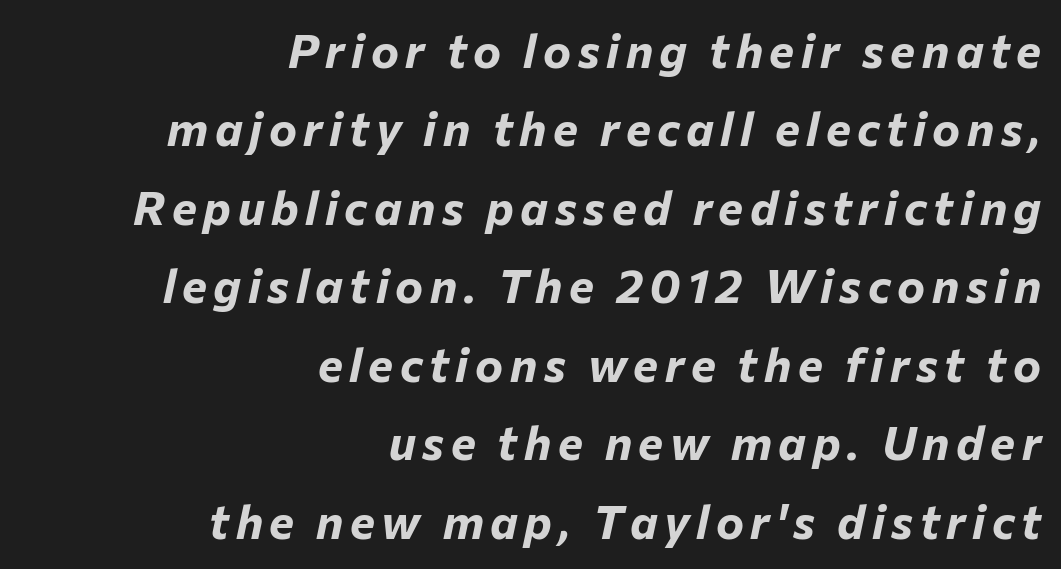
{"italic": "yes", "lean": "right", "slant_degrees": 12, "bold": "yes", "weight": "bold", "width": "normal", "stroke_contrast": "low", "x_height": "medium", "monospaced": "no", "underline": "no", "align": "right", "line_spacing": "normal", "line_spacing_ratio": 1.67, "glyph_px": 47}
